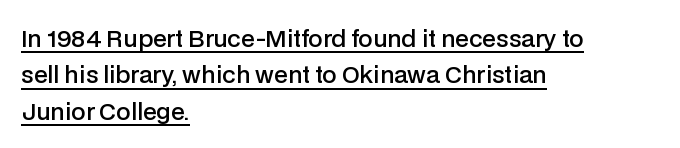
Q: Is the text bold? A: Semi-bold.
Q: Is the text italic (slanted)? A: No, it is upright.
Q: Is the text underlined? A: Yes.
Q: How is the paragraph aligned? A: Left-aligned.
Q: Is the spacing between letters normal or unusually wide? A: Normal.
Q: Is the spacing between lines tight, normal or loose? A: Normal.
